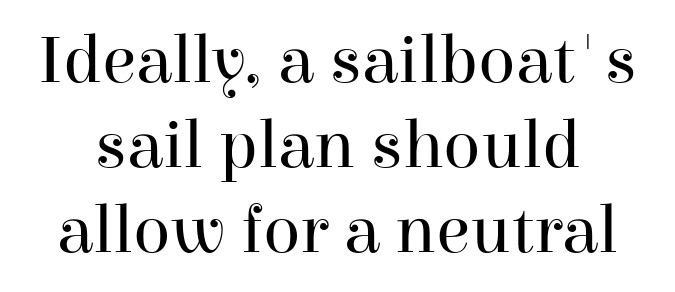
{"serif": "yes", "italic": "no", "bold": "no", "weight": "regular", "width": "normal", "stroke_contrast": "high", "x_height": "medium", "monospaced": "no", "underline": "no", "line_spacing_ratio": 1.23, "letter_spacing": "normal", "letter_spacing_em": 0.0, "glyph_px": 69}
